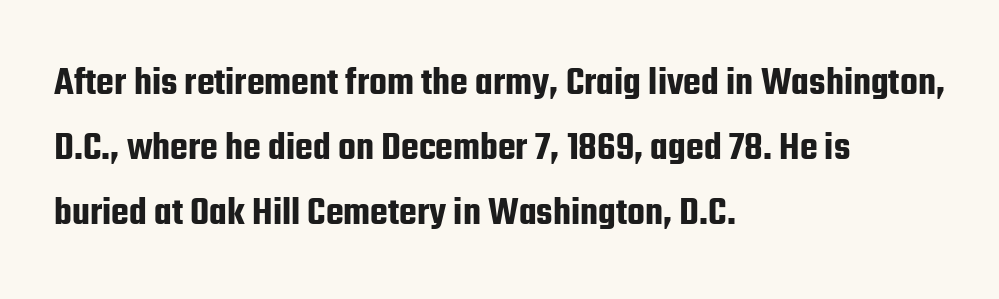
The image shows 41 px condensed sans-serif type, upright; set left-aligned, normal line spacing (1.59x), normal letter spacing, not underlined; low stroke contrast and a medium x-height.
